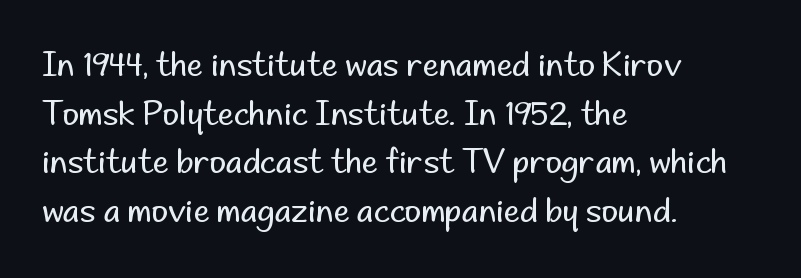
Q: Is the text bold? A: No.
Q: Is the text italic (slanted)? A: No, it is upright.
Q: Is the typeface a serif or a sans-serif typeface? A: Sans-serif.
Q: Is the text underlined? A: No.
Q: How is the paragraph aligned? A: Left-aligned.
Q: Is the spacing between letters normal or unusually wide? A: Normal.
Q: Is the spacing between lines tight, normal or loose? A: Normal.
Q: Width (condensed, normal, or wide)? A: Normal.
Q: Stroke contrast? A: Low.
Q: x-height? A: Small.
Q: Monospaced? A: No.
